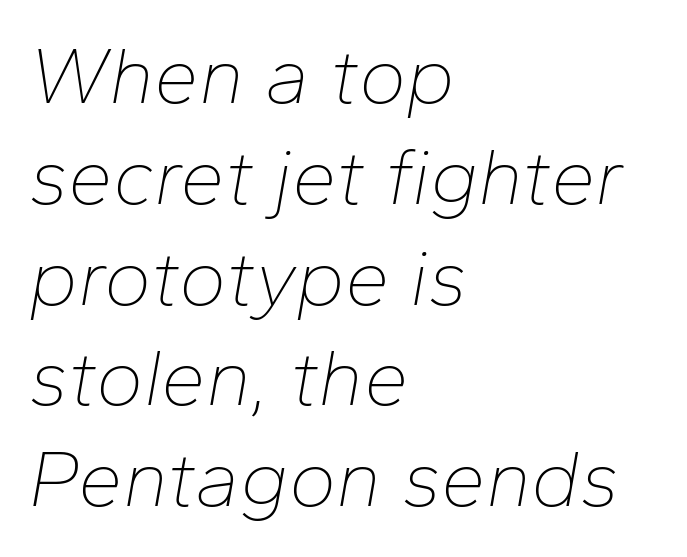
The image shows 80 px thin type, italic (leaning right); set left-aligned, normal line spacing (1.26x), normal letter spacing, not underlined; low stroke contrast and a medium x-height.
